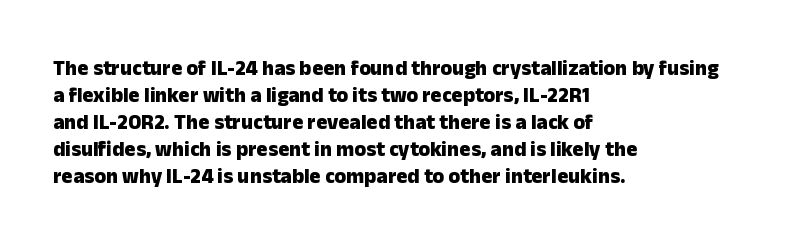
{"italic": "no", "bold": "yes", "underline": "no", "align": "left", "line_spacing": "normal", "line_spacing_ratio": 1.29, "letter_spacing": "normal", "letter_spacing_em": 0.0, "glyph_px": 21}
